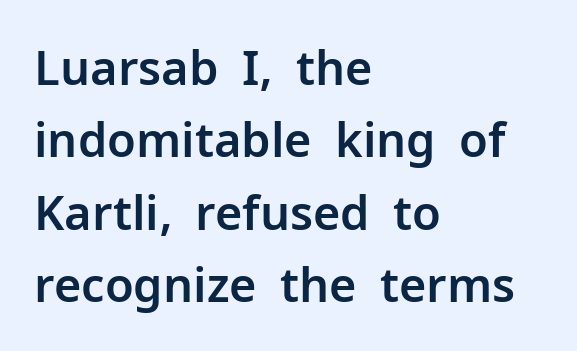
The rendering uses natural spacing where letterforms have individual widths. Anything drawn beneath the words? Only blank space. Does the copy run flush right? No — it runs flush left. These lines sit exactly where default settings would place them.
